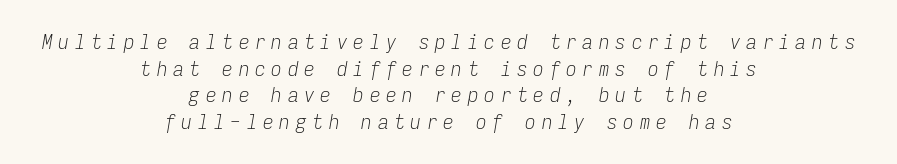
Each word looks stretched out because of the extra space between its letters. Only glyphs here, with clear space below each row. Layout note: lines centered. The text carries the slant typical of an italic or oblique font. The block of text has a typical density, with ordinary space between rows.
